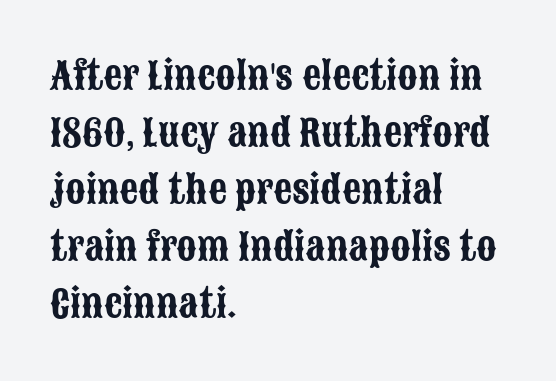
Q: Is the text italic (slanted)? A: No, it is upright.
Q: Is the typeface a serif or a sans-serif typeface? A: Sans-serif.
Q: Is the text underlined? A: No.
Q: How is the paragraph aligned? A: Left-aligned.
Q: Is the spacing between letters normal or unusually wide? A: Normal.
Q: Is the spacing between lines tight, normal or loose? A: Normal.
Q: Width (condensed, normal, or wide)? A: Condensed.
Q: Stroke contrast? A: Low.
Q: x-height? A: Large.
Q: Monospaced? A: No.
